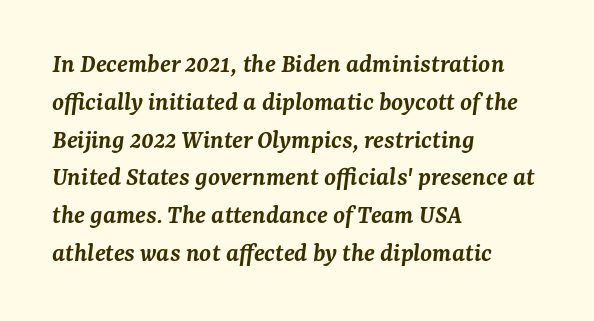
{"italic": "yes", "lean": "right", "slant_degrees": 7, "bold": "semi", "underline": "no", "align": "left", "line_spacing": "normal", "line_spacing_ratio": 1.4, "letter_spacing": "normal", "letter_spacing_em": 0.0, "glyph_px": 27}
